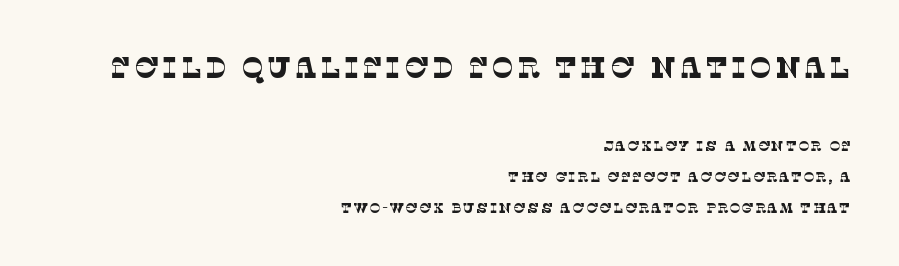
{"serif": "yes", "bold": "no", "weight": "thin", "width": "normal", "stroke_contrast": "low", "x_height": "large", "monospaced": "no", "underline": "no", "align": "right", "line_spacing": "loose", "line_spacing_ratio": 2.23, "larger_block": "first", "size_ratio": 2.07, "glyph_px": 29}
